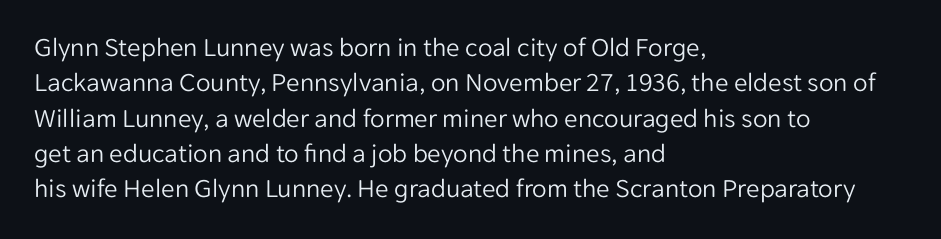
{"italic": "no", "bold": "no", "underline": "no", "align": "left", "line_spacing": "normal", "line_spacing_ratio": 1.31, "letter_spacing": "normal", "letter_spacing_em": 0.0, "glyph_px": 27}
